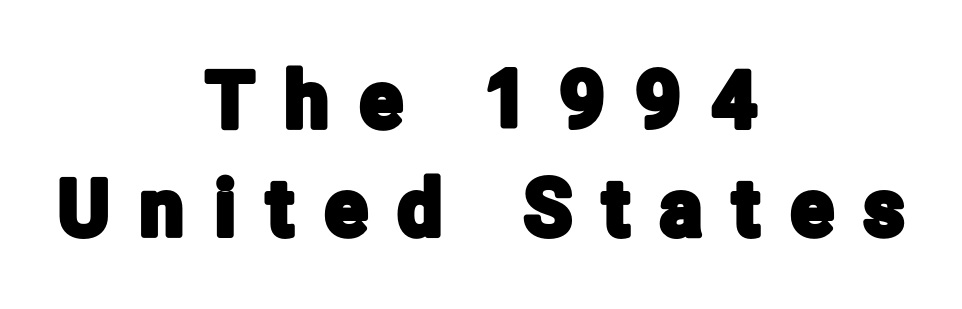
Where is the straight margin? There isn't one; the lines are centered. A sans-serif font was chosen for this passage. Whoever set this chose a conventional vertical rhythm. The lettering stays uniformly vertical, giving the passage a roman look. Each row of text sits above clean, open space.
